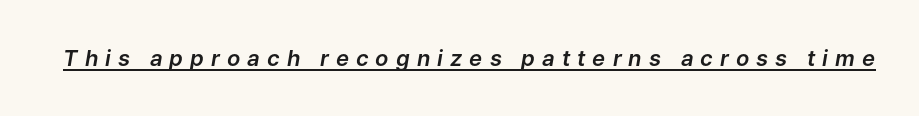
Q: Is the text italic (slanted)? A: Yes, it leans right by about 9 degrees.
Q: Is the text underlined? A: Yes.
Q: Is the spacing between letters normal or unusually wide? A: Unusually wide.
